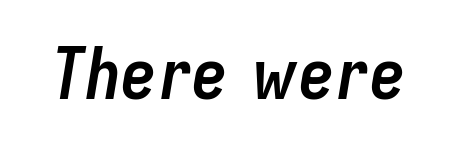
The image shows 71 px semibold, condensed type, italic (leaning right); set normal letter spacing, not underlined; low stroke contrast and a medium x-height.
